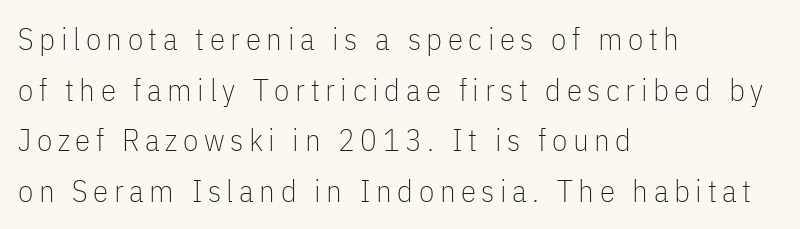
{"serif": "no", "italic": "no", "bold": "no", "weight": "thin", "width": "condensed", "stroke_contrast": "low", "x_height": "medium", "monospaced": "no", "underline": "no", "align": "left", "line_spacing": "normal", "line_spacing_ratio": 1.63, "glyph_px": 31}
